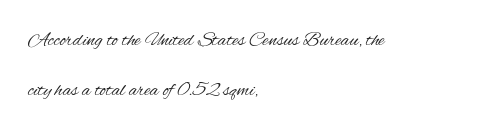
Is the stroke heavy? The answer is a plain regular-or-lighter. Rows of type keep a wide berth in the vertical direction. Unmarked baselines from the first word to the last. These lines keep a tight, regular rhythm from letter to letter.
